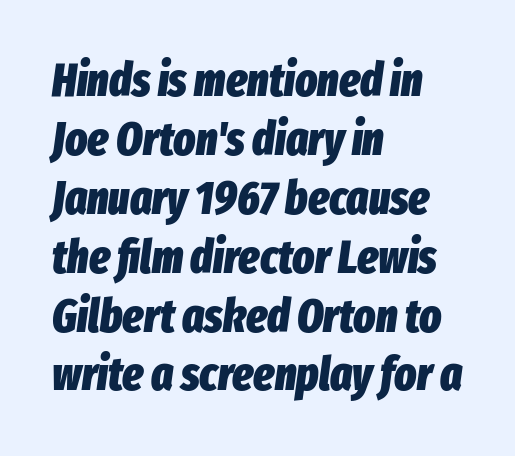
Glyph-to-glyph distance matches everyday printed text. Lines of text with bare space underneath. Thick stems and heavy bowls — unmistakably bold. Rendered with sloped, italic letterforms. Do the characters align in a grid? No, the font is proportional. Horizontal alignment here is leftward, the default for most running prose.
